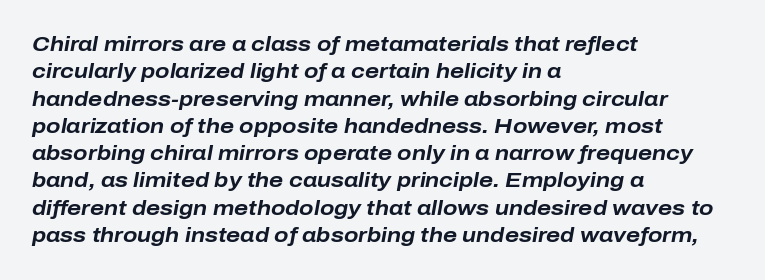
{"italic": "yes", "lean": "right", "slant_degrees": 10, "bold": "yes", "underline": "no", "align": "left", "line_spacing": "normal", "line_spacing_ratio": 1.3, "letter_spacing": "normal", "letter_spacing_em": 0.0, "glyph_px": 21}
